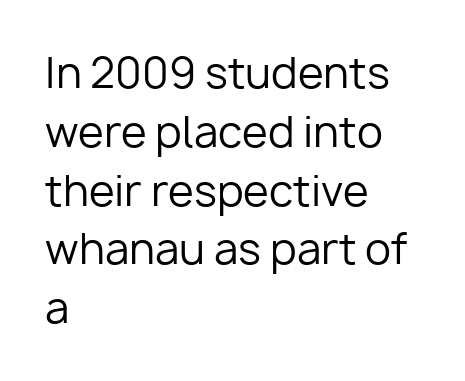
The image shows 42 px regular-weight sans-serif type, upright; set left-aligned, normal line spacing (1.4x), normal letter spacing, not underlined; low stroke contrast and a medium x-height.
